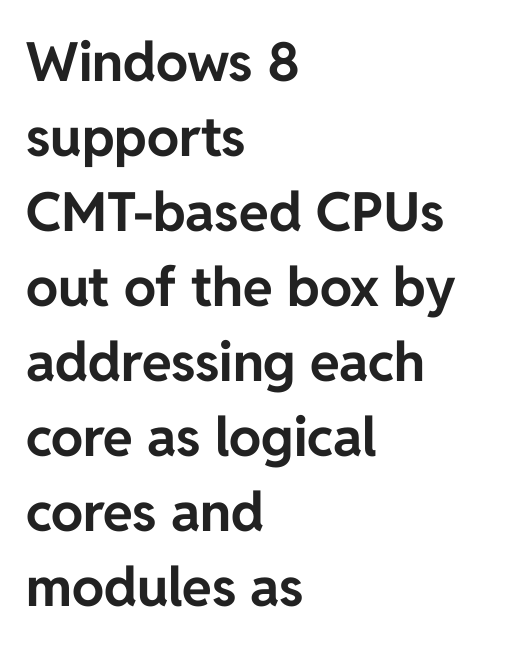
{"serif": "no", "italic": "no", "bold": "yes", "weight": "bold", "width": "normal", "stroke_contrast": "low", "x_height": "medium", "monospaced": "no", "underline": "no", "align": "left", "line_spacing": "normal", "line_spacing_ratio": 1.39, "letter_spacing": "normal", "letter_spacing_em": 0.0, "glyph_px": 54}
